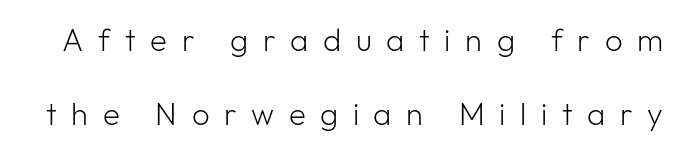
The image shows 31 px light sans-serif type, upright; set loose line spacing (2.38x), unusually wide letter spacing (+0.47 em), not underlined; low stroke contrast and a medium x-height.
